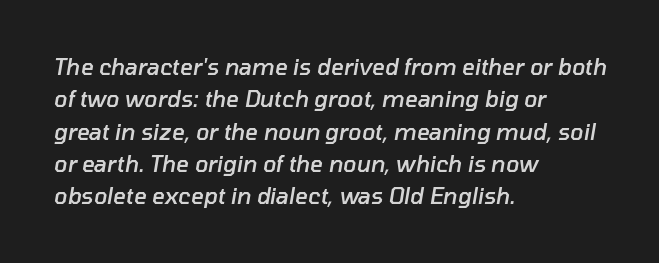
{"italic": "yes", "lean": "right", "slant_degrees": 10, "bold": "semi", "underline": "no", "align": "left", "line_spacing": "normal", "line_spacing_ratio": 1.47, "letter_spacing": "normal", "letter_spacing_em": 0.0, "glyph_px": 22}
